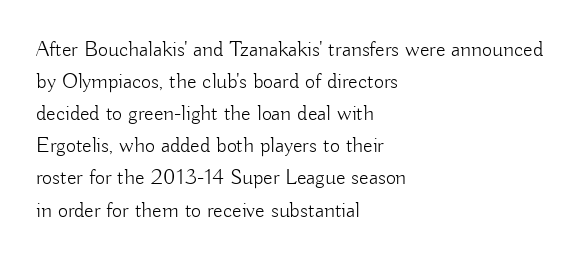
The image shows 22 px text type, upright; set left-aligned, normal line spacing (1.46x), normal letter spacing, not underlined.
